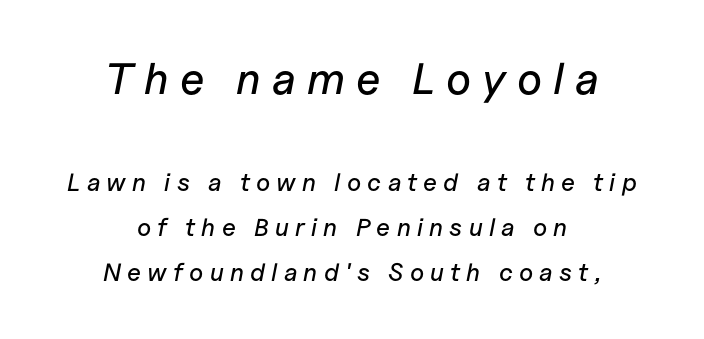
Q: Is the text italic (slanted)? A: Yes, it leans right by about 11 degrees.
Q: Is the text underlined? A: No.
Q: How is the paragraph aligned? A: Centered.
Q: Is the spacing between letters normal or unusually wide? A: Unusually wide.
Q: Which block of text is set in a larger size, the first (top) or the second (bottom)? A: The first (top) one.
Q: Width (condensed, normal, or wide)? A: Normal.
Q: Stroke contrast? A: Low.
Q: x-height? A: Medium.
Q: Monospaced? A: No.
